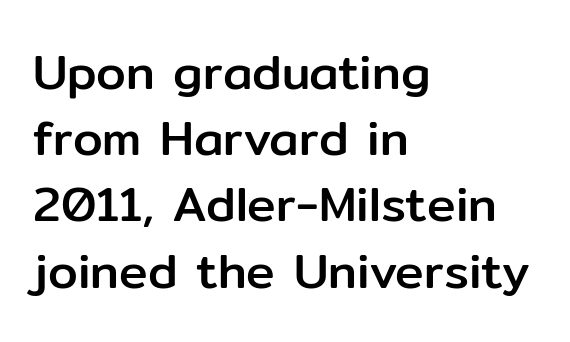
The image shows 48 px sans-serif type, upright; set left-aligned, normal line spacing (1.38x), normal letter spacing, not underlined; low stroke contrast and a medium x-height.
